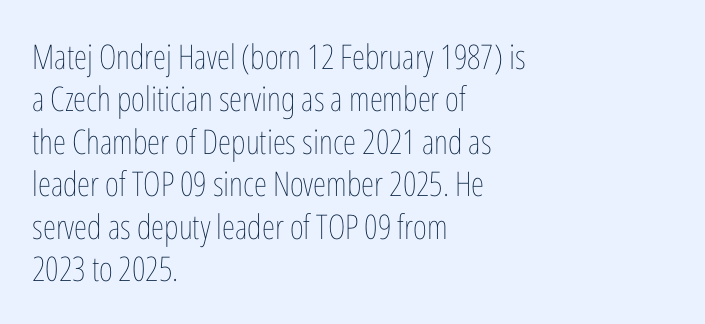
{"italic": "no", "bold": "no", "weight": "thin", "width": "condensed", "stroke_contrast": "low", "x_height": "medium", "monospaced": "no", "underline": "no", "align": "left", "line_spacing": "normal", "line_spacing_ratio": 1.25, "letter_spacing": "normal", "letter_spacing_em": 0.0, "glyph_px": 34}
